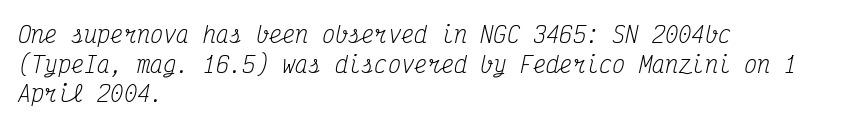
A normal amount of white space separates one row of letters from the next. Tracking here is standard; glyphs follow each other at the usual distance. Line starts are locked; line ends wander. Check under the words: just untouched page. Stroke mass is kept to a normal reading level or below. Would a proofreader flag this as italicized? Yes.
